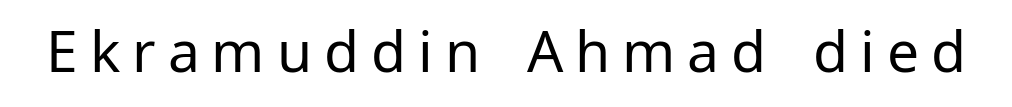
Q: Is the text bold? A: No.
Q: Is the text italic (slanted)? A: No, it is upright.
Q: Is the typeface a serif or a sans-serif typeface? A: Sans-serif.
Q: Is the text underlined? A: No.
Q: Is the spacing between letters normal or unusually wide? A: Unusually wide.
Q: Width (condensed, normal, or wide)? A: Normal.
Q: Stroke contrast? A: Low.
Q: x-height? A: Medium.
Q: Monospaced? A: No.
